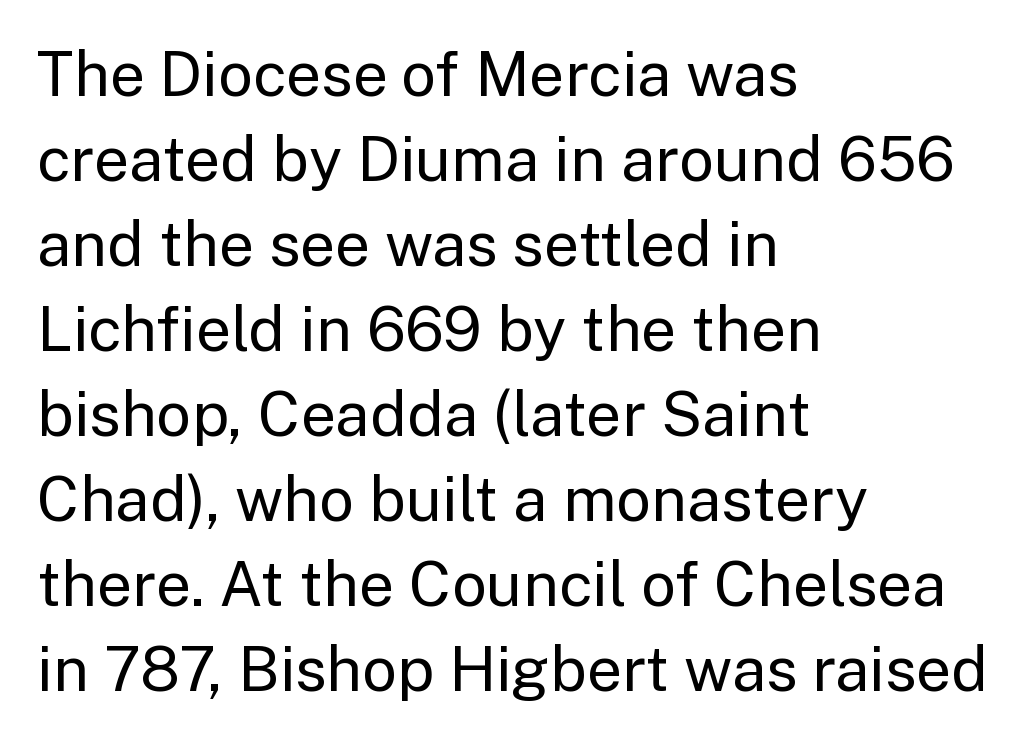
The block of text has a typical density, with ordinary space between rows. Spacing between characters is what you'd get straight out of the box. The rendering uses natural spacing where letterforms have individual widths. Caption: multi-line text, flush left, ragged right. You can tell from the bare stems that sans-serif type was used.
